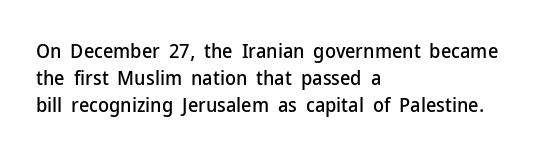
The image shows 20 px text type, upright; set left-aligned, normal line spacing (1.35x), normal letter spacing, not underlined.
